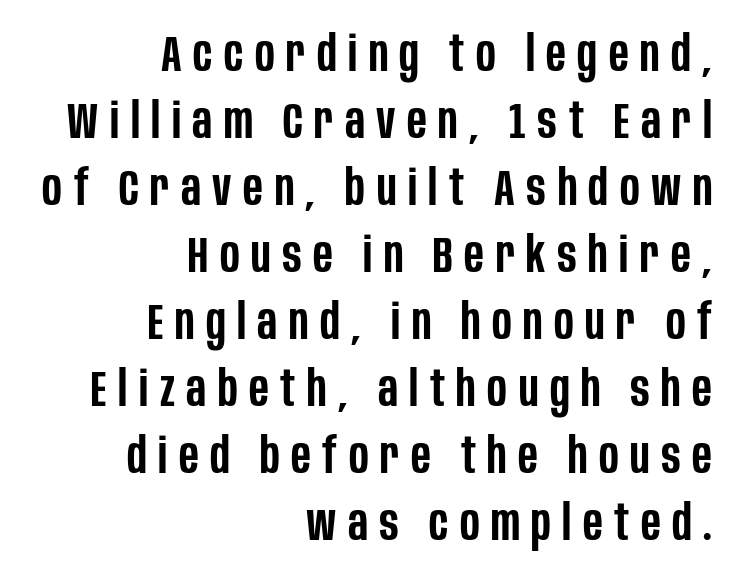
{"serif": "no", "italic": "no", "bold": "semi", "weight": "semibold", "width": "condensed", "stroke_contrast": "low", "x_height": "large", "monospaced": "no", "underline": "no", "align": "right", "line_spacing": "normal", "line_spacing_ratio": 1.34, "letter_spacing": "wide", "letter_spacing_em": 0.23, "glyph_px": 50}
